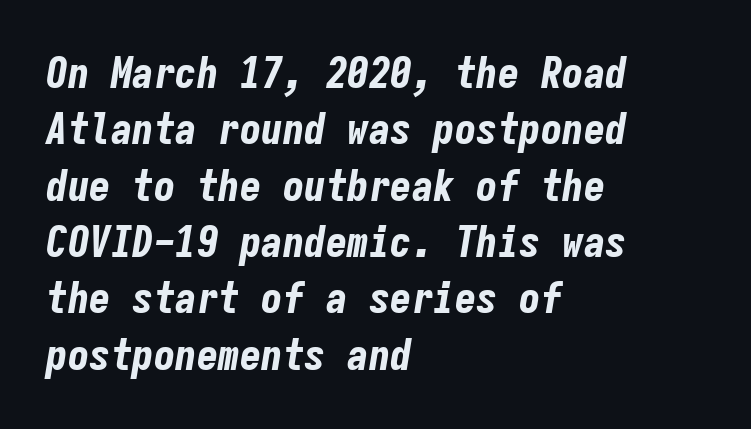
Q: Is the text bold? A: Yes.
Q: Is the text italic (slanted)? A: Yes, it leans right by about 9 degrees.
Q: Is the text underlined? A: No.
Q: How is the paragraph aligned? A: Left-aligned.
Q: Is the spacing between letters normal or unusually wide? A: Normal.
Q: Is the spacing between lines tight, normal or loose? A: Normal.
Q: Width (condensed, normal, or wide)? A: Condensed.
Q: Stroke contrast? A: Low.
Q: x-height? A: Medium.
Q: Monospaced? A: Yes.
